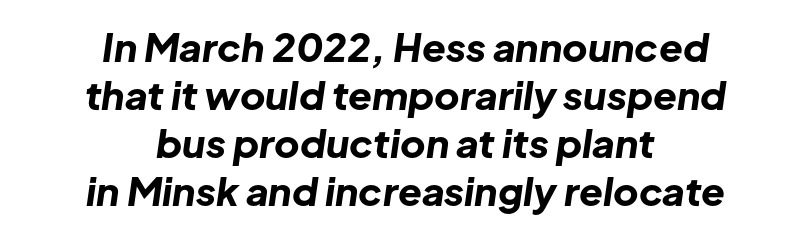
{"italic": "yes", "lean": "right", "slant_degrees": 8, "bold": "yes", "weight": "bold", "width": "normal", "stroke_contrast": "low", "x_height": "medium", "monospaced": "no", "underline": "no", "align": "center", "line_spacing_ratio": 1.23, "letter_spacing": "normal", "letter_spacing_em": 0.0, "glyph_px": 39}
